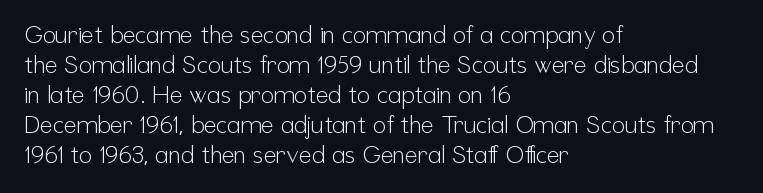
Q: Is the text bold? A: No.
Q: Is the text italic (slanted)? A: No, it is upright.
Q: Is the text underlined? A: No.
Q: How is the paragraph aligned? A: Left-aligned.
Q: Is the spacing between letters normal or unusually wide? A: Normal.
Q: Is the spacing between lines tight, normal or loose? A: Normal.
